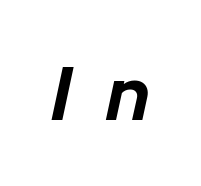
{"italic": "yes", "lean": "right", "slant_degrees": 12, "bold": "yes", "weight": "bold", "width": "normal", "stroke_contrast": "low", "x_height": "medium", "monospaced": "no", "underline": "no", "letter_spacing": "wide", "letter_spacing_em": 0.45, "glyph_px": 76}
